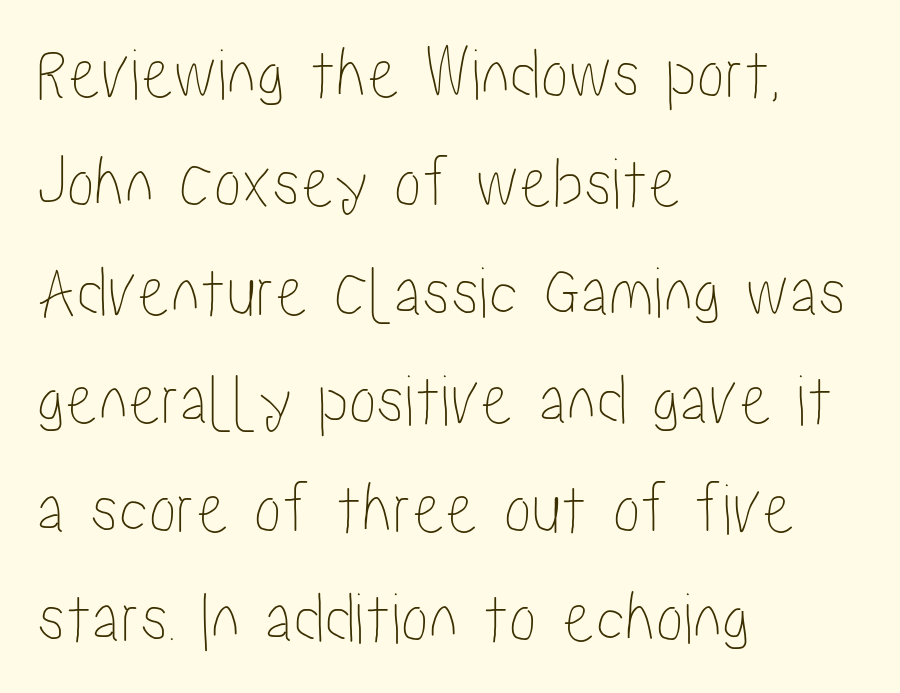
Check under the words: just untouched page. Vertically, the passage feels balanced, rows spaced as you'd expect. Every row of glyphs begins at an identical x-position on the left. Is this a fixed-width face? No — the glyphs have proportional, varying widths. These lines keep a tight, regular rhythm from letter to letter.
